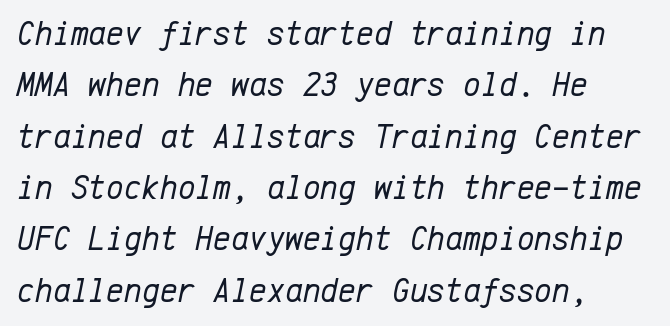
Q: Is the text bold? A: No.
Q: Is the text italic (slanted)? A: Yes, it leans right by about 12 degrees.
Q: Is the text underlined? A: No.
Q: How is the paragraph aligned? A: Left-aligned.
Q: Is the spacing between letters normal or unusually wide? A: Normal.
Q: Is the spacing between lines tight, normal or loose? A: Normal.
Q: Width (condensed, normal, or wide)? A: Normal.
Q: Stroke contrast? A: Low.
Q: x-height? A: Medium.
Q: Monospaced? A: Yes.
